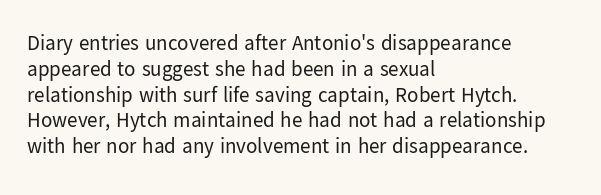
Visually the block forms a straight wall on the left and a jagged coastline on the right. This sample uses plain, unmodified letter spacing. The face looks like a standard text weight, possibly lighter. Check under the words: just untouched page. Does the lettering tilt? It doesn't — this is upright.
